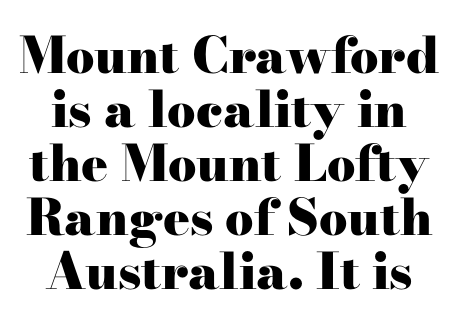
Q: Is the text bold? A: Yes.
Q: Is the text italic (slanted)? A: No, it is upright.
Q: Is the typeface a serif or a sans-serif typeface? A: Serif.
Q: Is the text underlined? A: No.
Q: Is the spacing between letters normal or unusually wide? A: Normal.
Q: Is the spacing between lines tight, normal or loose? A: Tight.
Q: Width (condensed, normal, or wide)? A: Wide.
Q: Stroke contrast? A: High.
Q: x-height? A: Small.
Q: Monospaced? A: No.
